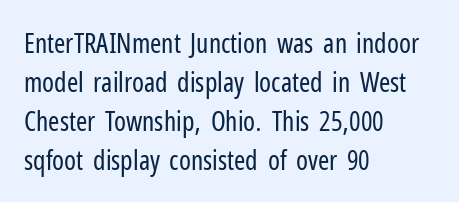
Q: Is the text bold? A: No.
Q: Is the text italic (slanted)? A: No, it is upright.
Q: Is the text underlined? A: No.
Q: How is the paragraph aligned? A: Left-aligned.
Q: Is the spacing between letters normal or unusually wide? A: Normal.
Q: Is the spacing between lines tight, normal or loose? A: Normal.
